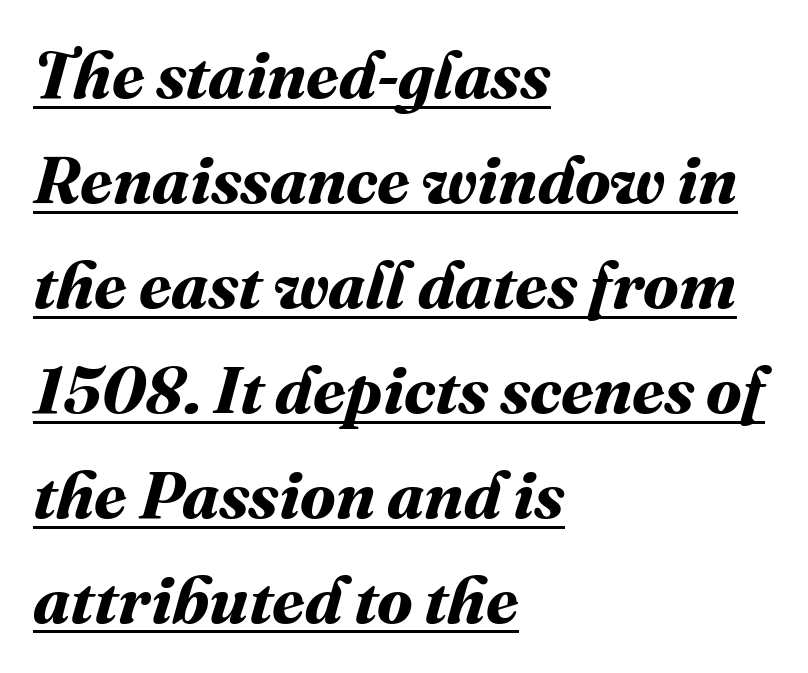
Q: Is the text bold? A: Yes.
Q: Is the text underlined? A: Yes.
Q: How is the paragraph aligned? A: Left-aligned.
Q: Is the spacing between letters normal or unusually wide? A: Normal.
Q: Is the spacing between lines tight, normal or loose? A: Normal.
Q: Width (condensed, normal, or wide)? A: Normal.
Q: Stroke contrast? A: Medium.
Q: x-height? A: Medium.
Q: Monospaced? A: No.
